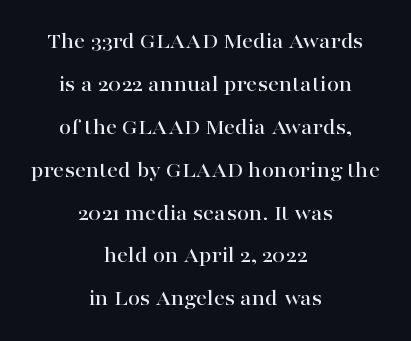
Q: Is the text italic (slanted)? A: No, it is upright.
Q: Is the text underlined? A: No.
Q: How is the paragraph aligned? A: Centered.
Q: Is the spacing between letters normal or unusually wide? A: Normal.
Q: Is the spacing between lines tight, normal or loose? A: Loose.
